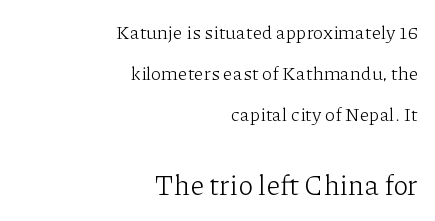
The image shows 28 px light serif type, upright; set right-aligned, loose line spacing (2.16x), normal letter spacing, not underlined; the second (bottom) block is 1.47x larger; low stroke contrast and a medium x-height.
